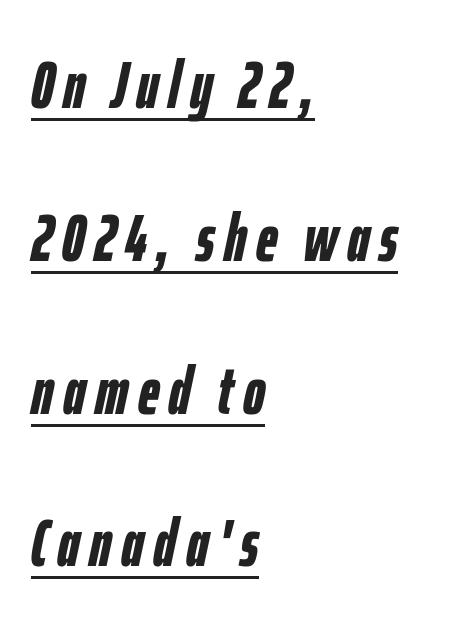
What weight is shown? A full bold with thick strokes. The passage shown is typed in a proportional face where columns would drift. Each new line begins a long way beneath the previous one. Italic: yes, the glyphs are oblique. The specimen includes a rule beneath the text block's lines. Alignment: flush left.
